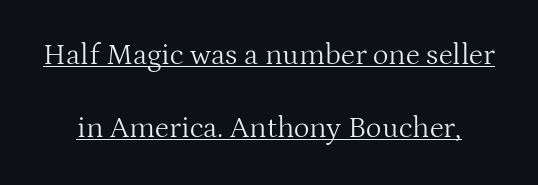
The image shows 30 px light serif type, upright; set loose line spacing (2.44x), normal letter spacing, underlined; medium stroke contrast and a medium x-height.
